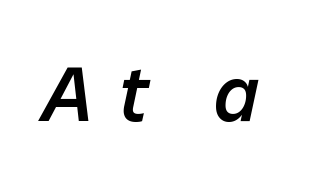
The face used here is proportionally spaced, like ordinary book or web type. The passage shown has open, widely tracked lettering throughout. Is the type bold? Partly — it's a semibold, heavier than regular but not fully bold. The glyphs are unaccompanied by any horizontal stroke below them.
